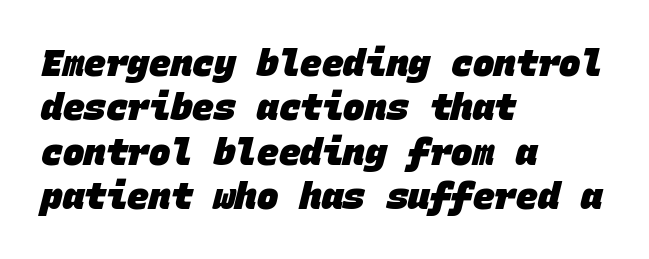
The image shows 36 px heavy sans-serif type, monospaced; set left-aligned, line spacing 1.23x, normal letter spacing, not underlined; low stroke contrast and a large x-height.
